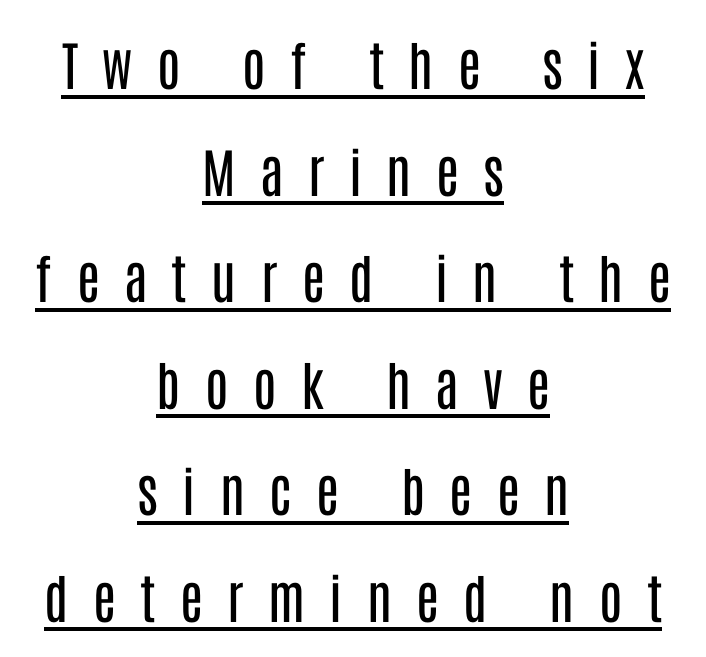
Q: Is the text bold? A: No.
Q: Is the text italic (slanted)? A: No, it is upright.
Q: Is the typeface a serif or a sans-serif typeface? A: Sans-serif.
Q: Is the text underlined? A: Yes.
Q: How is the paragraph aligned? A: Centered.
Q: Is the spacing between letters normal or unusually wide? A: Unusually wide.
Q: Is the spacing between lines tight, normal or loose? A: Loose.
Q: Width (condensed, normal, or wide)? A: Condensed.
Q: Stroke contrast? A: Low.
Q: x-height? A: Large.
Q: Monospaced? A: No.
